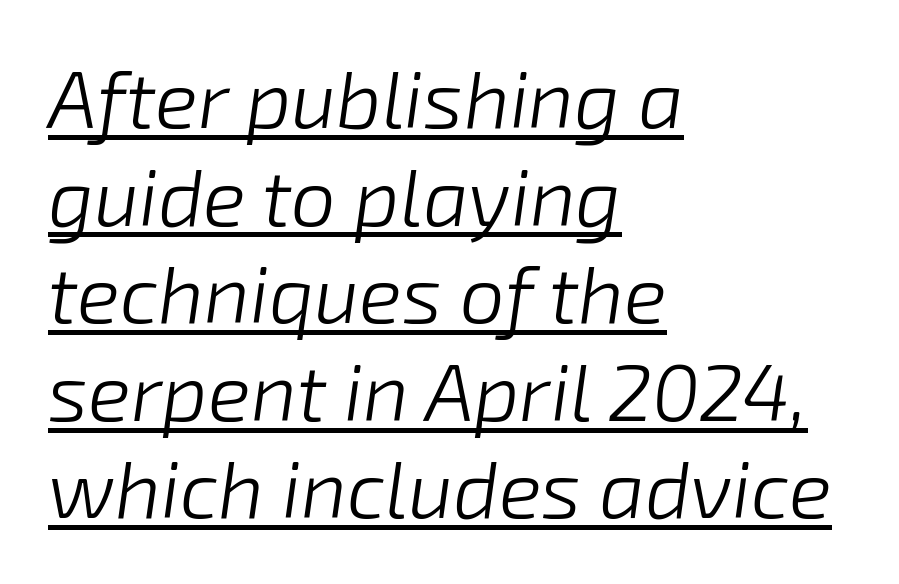
The image shows 80 px light type, italic (leaning right); set left-aligned, line spacing 1.22x, normal letter spacing, underlined; low stroke contrast and a medium x-height.
